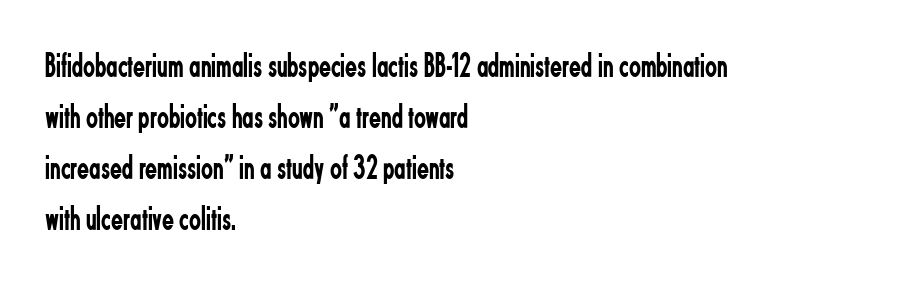
Weight: not bold — regular or lighter. The foot of each line stays bare and open. Each letter's strokes conclude bluntly, with no projecting serifs. A typesetter would call this zero additional tracking.
